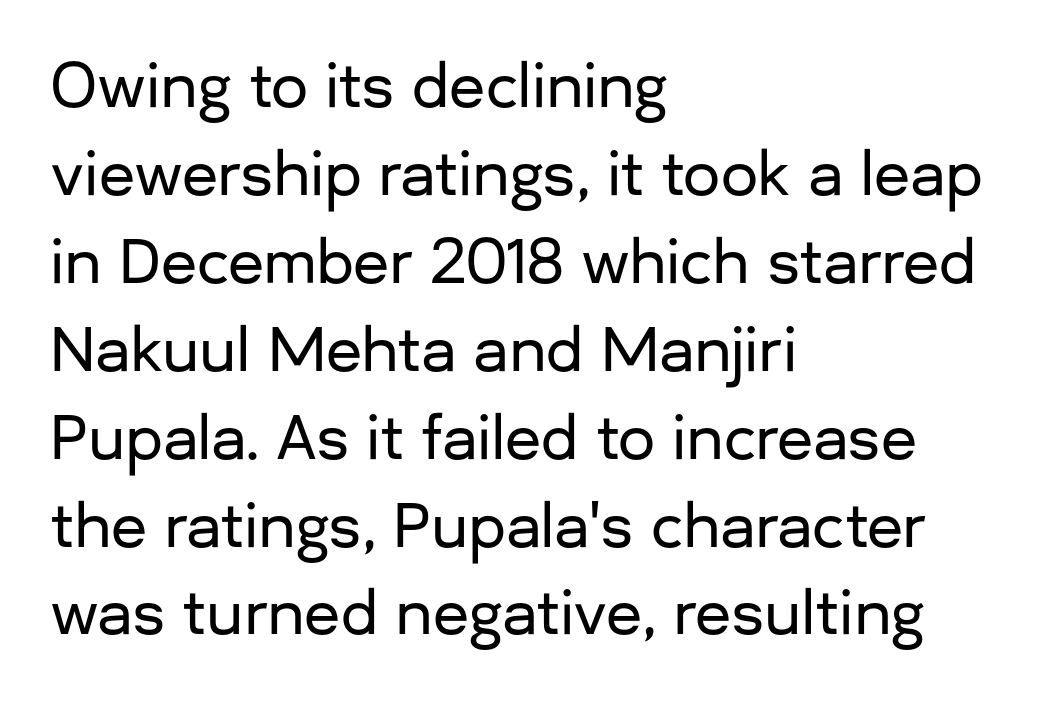
The image shows 59 px sans-serif type, upright; set left-aligned, normal line spacing (1.49x), normal letter spacing, not underlined; low stroke contrast and a medium x-height.
